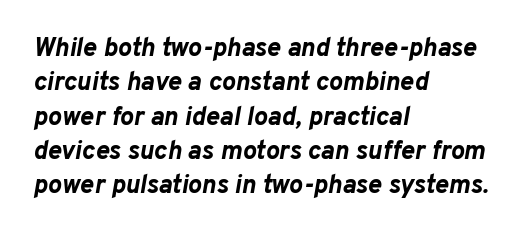
The image shows 26 px bold type, italic (leaning right); set left-aligned, normal line spacing (1.32x), normal letter spacing, not underlined.
